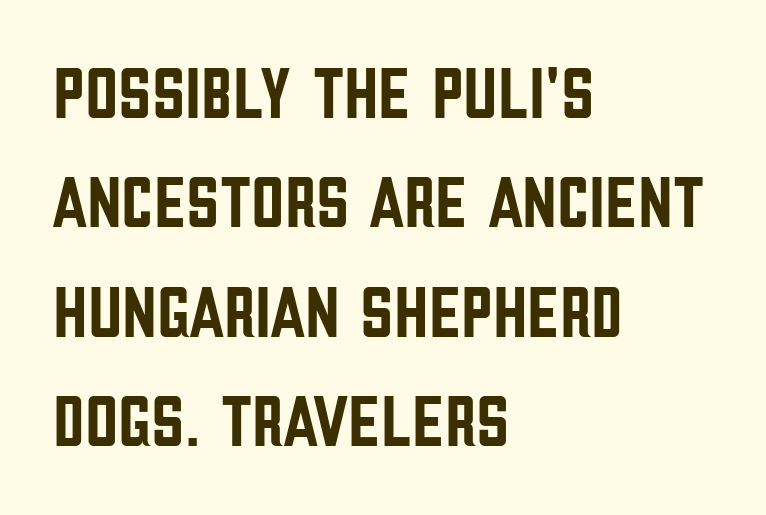
Q: Is the text italic (slanted)? A: No, it is upright.
Q: Is the typeface a serif or a sans-serif typeface? A: Sans-serif.
Q: Is the text underlined? A: No.
Q: How is the paragraph aligned? A: Left-aligned.
Q: Is the spacing between letters normal or unusually wide? A: Normal.
Q: Is the spacing between lines tight, normal or loose? A: Normal.
Q: Width (condensed, normal, or wide)? A: Condensed.
Q: Stroke contrast? A: Low.
Q: x-height? A: Large.
Q: Monospaced? A: No.
